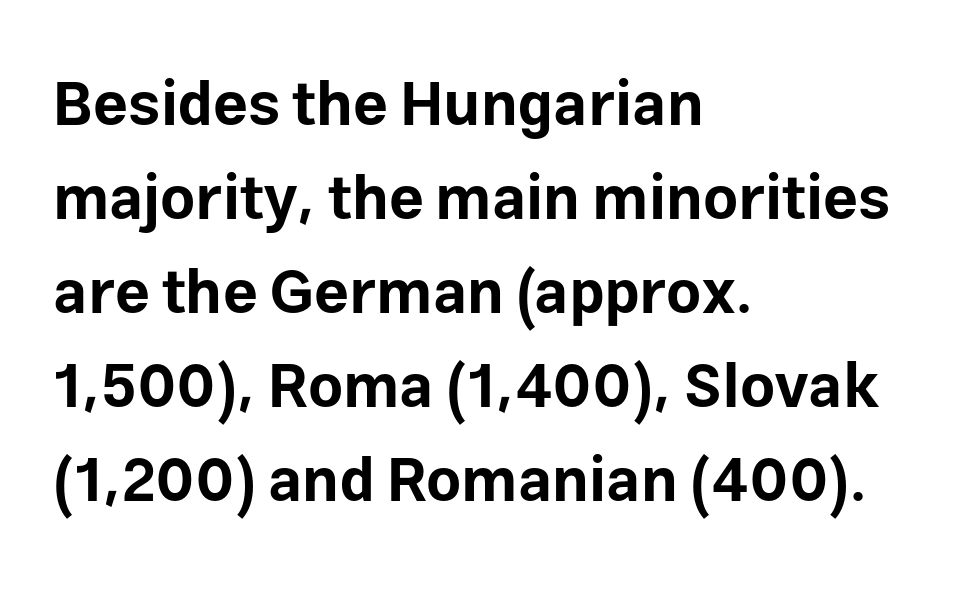
No italicization has been applied; the sample stays upright. Bare-footed words on every line. Think of a printed novel: that variable character pitch is what you see here. The letterforms sit shoulder to shoulder at normal distance. Notice how descenders clear the ascenders below comfortably — that's standard leading.
